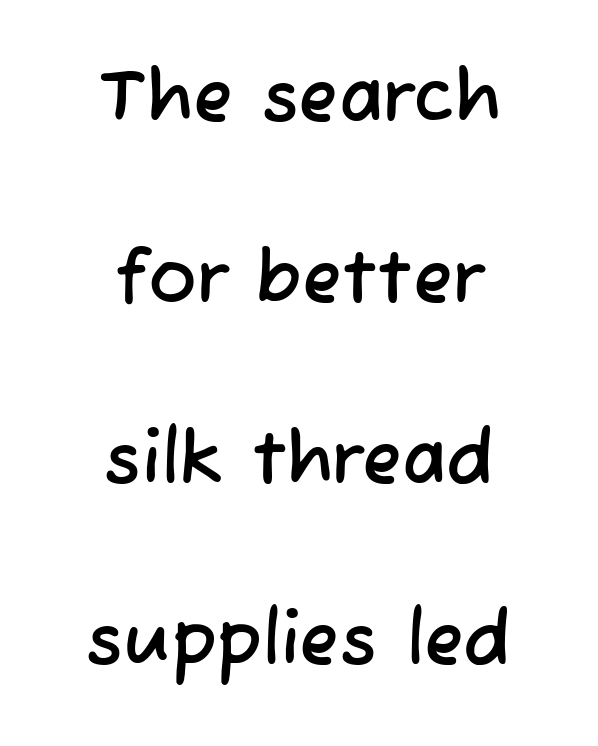
The rag falls on both sides of this text block equally. Do the characters align in a grid? No, the font is proportional. Caption: standard tracking, unaltered. The lines are spread far apart with generous leading. Any mark beneath the type? The region is blank. Examine the stroke ends and you'll find no serifs.
